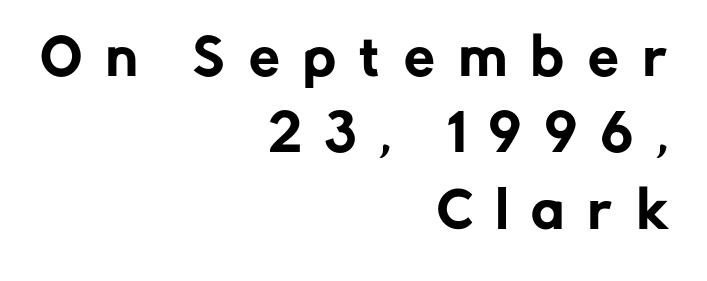
The rows are spaced the way most documents space them. The type sits square on the baseline with zero lean. The text was rendered using a sans face with plain stroke endings. The words here are not underlined.
